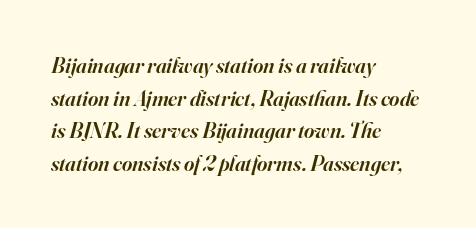
{"italic": "yes", "lean": "right", "slant_degrees": 16, "bold": "semi", "underline": "no", "align": "left", "line_spacing": "normal", "line_spacing_ratio": 1.48, "letter_spacing": "normal", "letter_spacing_em": 0.0, "glyph_px": 22}
